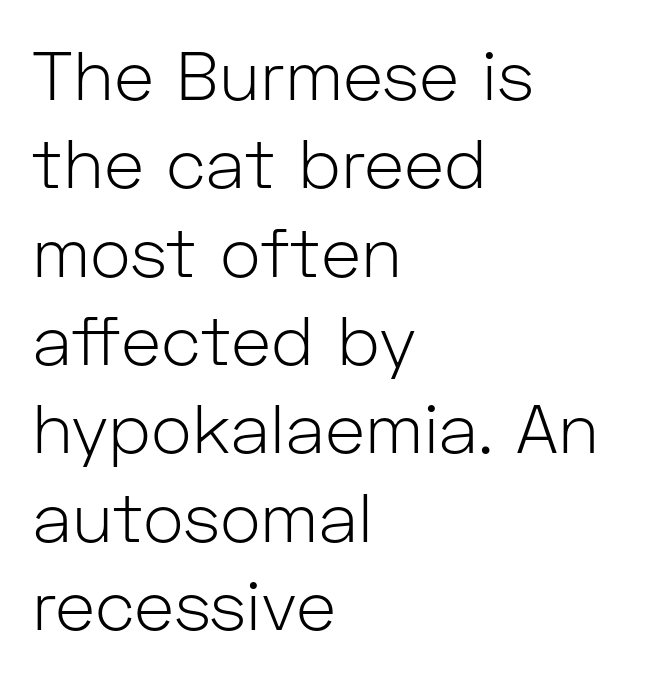
Q: Is the text bold? A: No.
Q: Is the text italic (slanted)? A: No, it is upright.
Q: Is the typeface a serif or a sans-serif typeface? A: Sans-serif.
Q: Is the text underlined? A: No.
Q: How is the paragraph aligned? A: Left-aligned.
Q: Is the spacing between letters normal or unusually wide? A: Normal.
Q: Is the spacing between lines tight, normal or loose? A: Normal.
Q: Width (condensed, normal, or wide)? A: Normal.
Q: Stroke contrast? A: Low.
Q: x-height? A: Medium.
Q: Monospaced? A: No.
